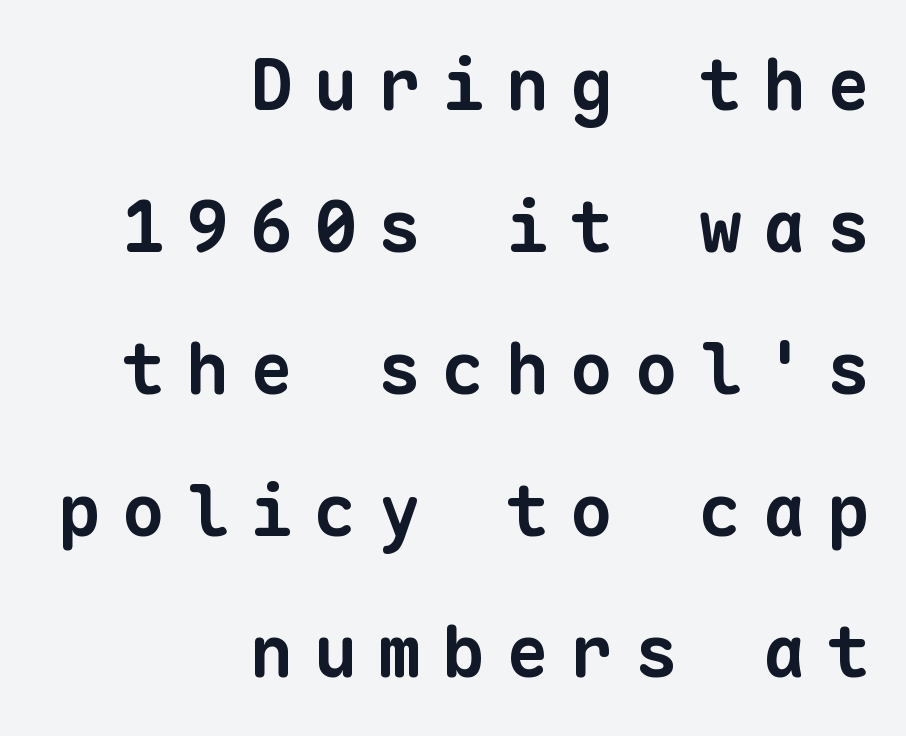
{"serif": "no", "bold": "yes", "weight": "bold", "width": "normal", "stroke_contrast": "low", "x_height": "medium", "monospaced": "yes", "underline": "no", "align": "right", "line_spacing": "loose", "line_spacing_ratio": 1.97, "letter_spacing": "wide", "letter_spacing_em": 0.29, "glyph_px": 72}
